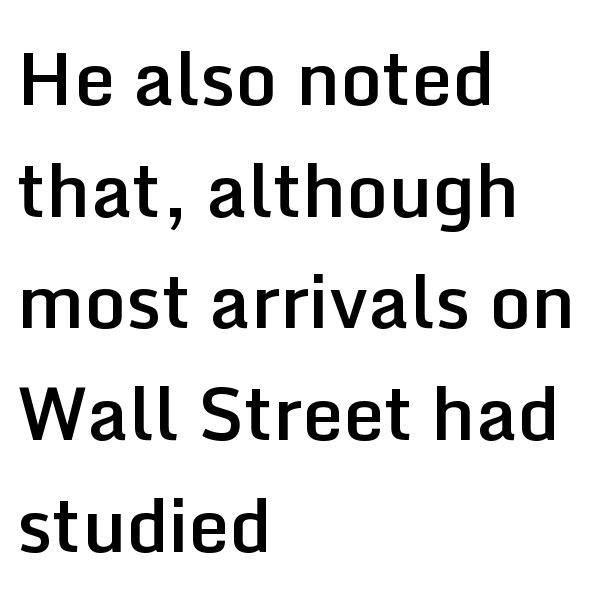
The image shows 73 px semibold sans-serif type, upright; set left-aligned, normal line spacing (1.53x), normal letter spacing, not underlined; low stroke contrast and a medium x-height.
